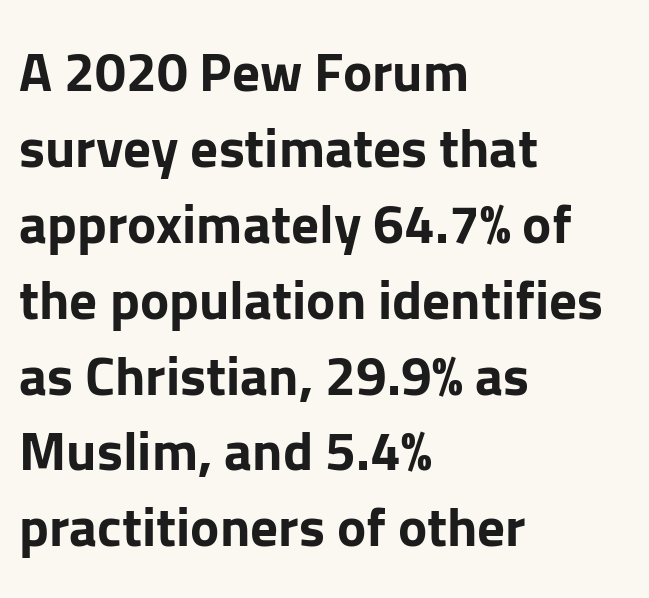
Q: Is the text bold? A: Yes.
Q: Is the text italic (slanted)? A: No, it is upright.
Q: Is the typeface a serif or a sans-serif typeface? A: Sans-serif.
Q: Is the text underlined? A: No.
Q: How is the paragraph aligned? A: Left-aligned.
Q: Is the spacing between letters normal or unusually wide? A: Normal.
Q: Is the spacing between lines tight, normal or loose? A: Normal.
Q: Width (condensed, normal, or wide)? A: Normal.
Q: Stroke contrast? A: Low.
Q: x-height? A: Medium.
Q: Monospaced? A: No.
